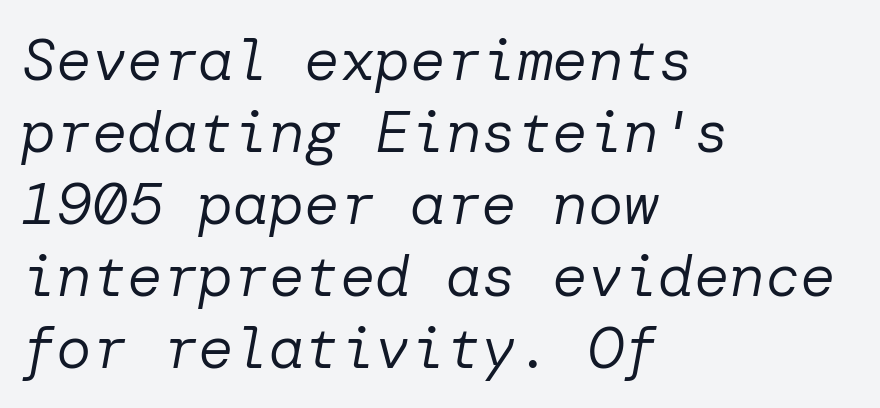
Q: Is the text bold? A: No.
Q: Is the text italic (slanted)? A: Yes, it leans right by about 10 degrees.
Q: Is the text underlined? A: No.
Q: How is the paragraph aligned? A: Left-aligned.
Q: Is the spacing between letters normal or unusually wide? A: Normal.
Q: Width (condensed, normal, or wide)? A: Normal.
Q: Stroke contrast? A: Low.
Q: x-height? A: Medium.
